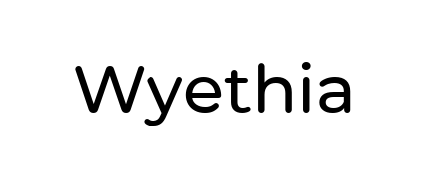
The image shows 67 px sans-serif type, upright; set normal letter spacing, not underlined; low stroke contrast and a medium x-height.
